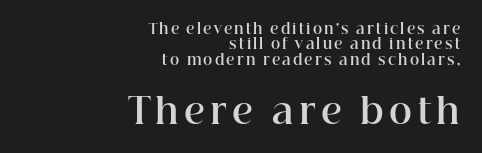
Q: Is the text bold? A: Yes.
Q: Is the text italic (slanted)? A: No, it is upright.
Q: Is the typeface a serif or a sans-serif typeface? A: Serif.
Q: Is the text underlined? A: No.
Q: How is the paragraph aligned? A: Right-aligned.
Q: Is the spacing between lines tight, normal or loose? A: Tight.
Q: Which block of text is set in a larger size, the first (top) or the second (bottom)? A: The second (bottom) one.
Q: Width (condensed, normal, or wide)? A: Normal.
Q: Stroke contrast? A: High.
Q: x-height? A: Medium.
Q: Monospaced? A: No.
